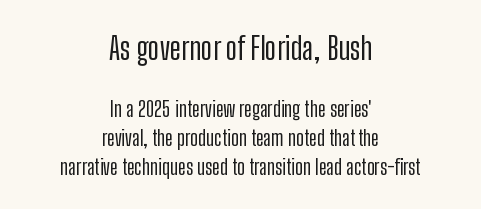
Is the letter spacing exaggerated? No — it looks like the ordinary default. Words float on clear page, feet unadorned. Italic? Not at all — the glyphs are vertical. Students, observe: this is what conventionally led text looks like. The rendering uses natural spacing where letterforms have individual widths.
